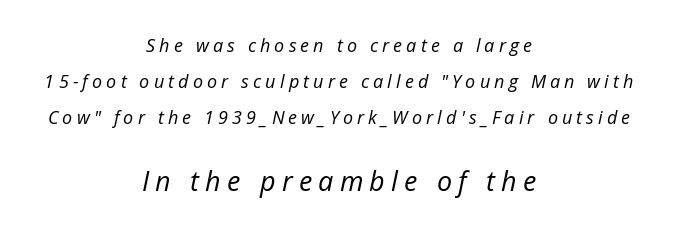
Q: Is the text bold? A: No.
Q: Is the text italic (slanted)? A: Yes, it leans right by about 12 degrees.
Q: Is the text underlined? A: No.
Q: How is the paragraph aligned? A: Centered.
Q: Is the spacing between letters normal or unusually wide? A: Unusually wide.
Q: Is the spacing between lines tight, normal or loose? A: Loose.
Q: Which block of text is set in a larger size, the first (top) or the second (bottom)? A: The second (bottom) one.
